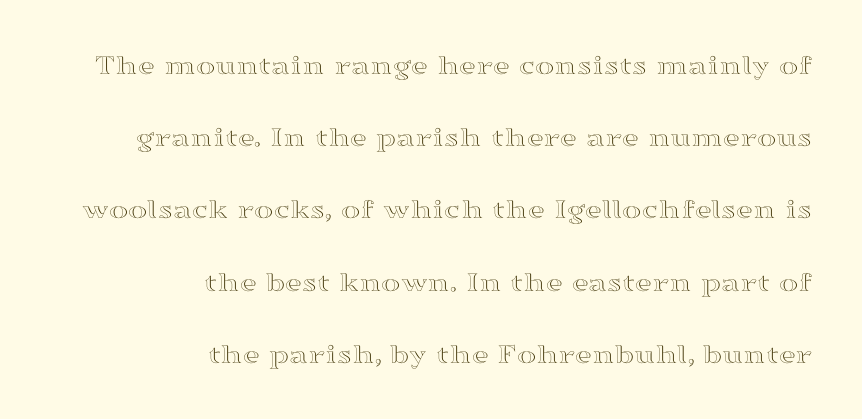
Q: Is the text italic (slanted)? A: No, it is upright.
Q: Is the text underlined? A: No.
Q: How is the paragraph aligned? A: Right-aligned.
Q: Is the spacing between letters normal or unusually wide? A: Normal.
Q: Is the spacing between lines tight, normal or loose? A: Loose.
Q: Width (condensed, normal, or wide)? A: Wide.
Q: x-height? A: Medium.
Q: Monospaced? A: No.
